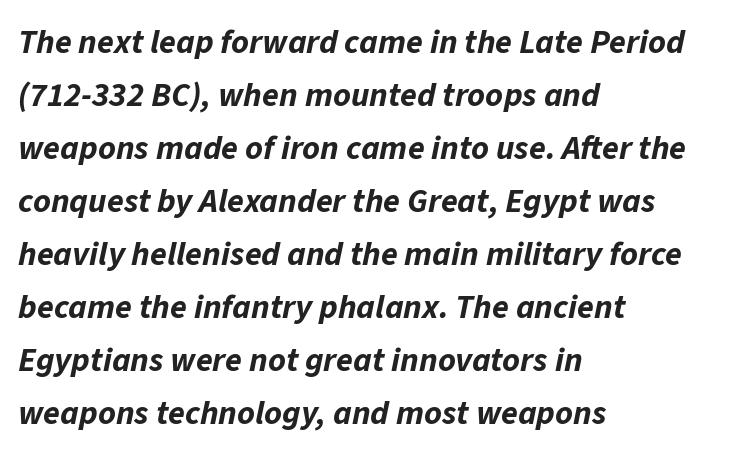
The rendering uses natural spacing where letterforms have individual widths. The passage shown is not underscored anywhere. If you measured baseline to baseline, you'd find a middling distance. Between one letter and the next there's only the usual sliver of space.
